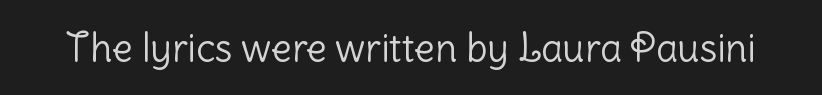
Heft: none added — not bold. Spacing between characters is what you'd get straight out of the box. In terms of letterform style, serifs are entirely absent. Bare-footed words on every line. The rendering uses natural spacing where letterforms have individual widths.
